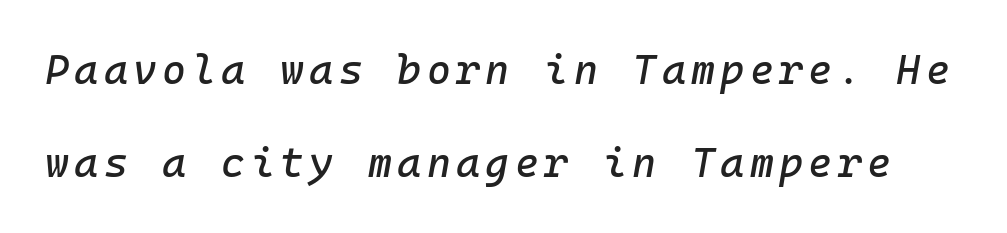
The image shows 41 px text type, italic (leaning right), monospaced; set loose line spacing (2.27x), not underlined; low stroke contrast and a medium x-height.
